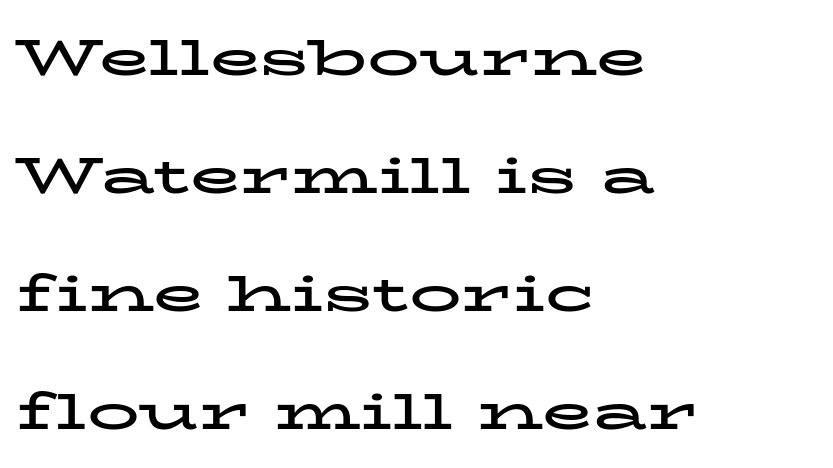
{"serif": "yes", "italic": "no", "bold": "yes", "weight": "bold", "width": "wide", "stroke_contrast": "low", "x_height": "medium", "monospaced": "no", "underline": "no", "align": "left", "line_spacing": "loose", "line_spacing_ratio": 2.27, "letter_spacing": "normal", "letter_spacing_em": 0.0, "glyph_px": 52}
